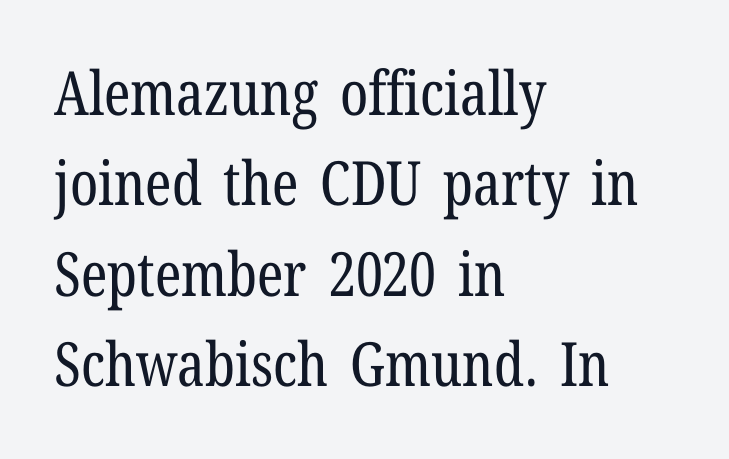
{"serif": "yes", "italic": "no", "bold": "no", "weight": "regular", "width": "condensed", "stroke_contrast": "low", "x_height": "medium", "monospaced": "no", "underline": "no", "align": "left", "line_spacing": "normal", "line_spacing_ratio": 1.48, "letter_spacing": "normal", "letter_spacing_em": 0.0, "glyph_px": 61}
